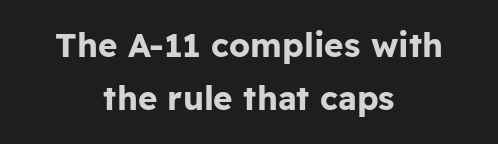
{"serif": "no", "italic": "no", "bold": "yes", "weight": "bold", "width": "normal", "stroke_contrast": "low", "x_height": "medium", "monospaced": "no", "underline": "no", "align": "center", "line_spacing": "normal", "line_spacing_ratio": 1.62, "letter_spacing": "normal", "letter_spacing_em": 0.0, "glyph_px": 33}
